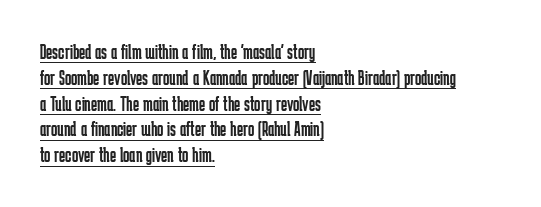
Q: Is the text bold? A: No.
Q: Is the text italic (slanted)? A: No, it is upright.
Q: Is the text underlined? A: Yes.
Q: How is the paragraph aligned? A: Left-aligned.
Q: Is the spacing between letters normal or unusually wide? A: Normal.
